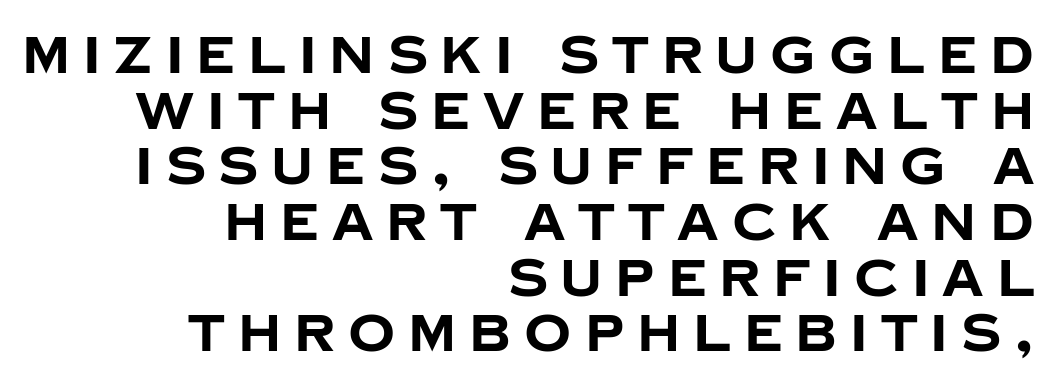
The compositor pushed each line to the right boundary. Honestly, the rows look squashed on top of each other. Typesetter's note: full bold, strokes at maximum text heaviness. Tall strokes in this sample are plumb rather than angled. Nothing sits at the stroke ends, so this counts as sans-serif. A typesetter would call this heavily tracked-out type.
